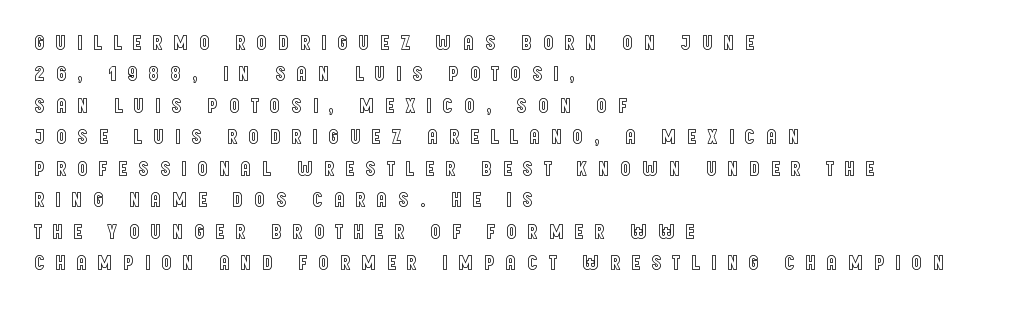
Check under the words: just untouched page. Vertically, the passage feels balanced, rows spaced as you'd expect. Someone cranked the tracking dial way up on this one. These lines stack with their left ends in a neat column. Vertical strokes here are truly vertical.
